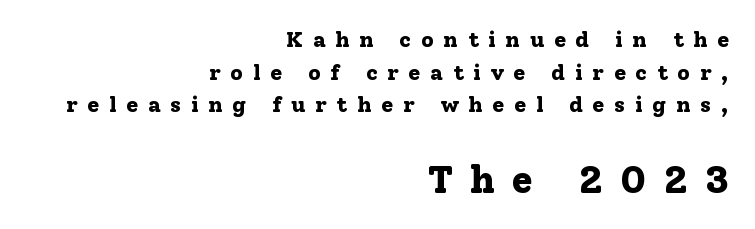
The image shows 39 px bold serif type, upright; set right-aligned, normal line spacing (1.48x), unusually wide letter spacing (+0.44 em), not underlined; the second (bottom) block is 1.77x larger; low stroke contrast and a medium x-height.
